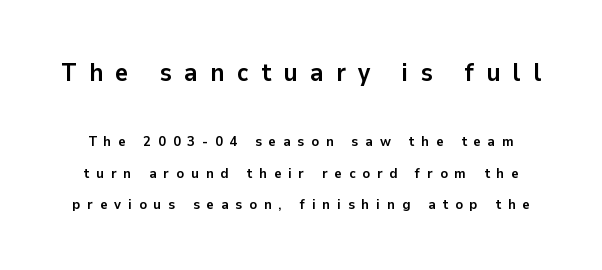
No word sits above an underline. Pretty heavy lettering here — definitely bold. Type size steps down from the first block to the second. Nope, not italic — everything's standing straight. The line texture is sparse and dotted thanks to wide tracking. Horizontal bands of white between lines are thick stripes.
